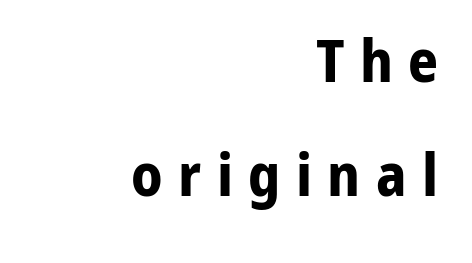
{"serif": "no", "italic": "no", "bold": "yes", "weight": "bold", "width": "normal", "stroke_contrast": "low", "x_height": "medium", "monospaced": "no", "underline": "no", "align": "right", "line_spacing": "loose", "line_spacing_ratio": 1.94, "letter_spacing": "wide", "letter_spacing_em": 0.26, "glyph_px": 59}
